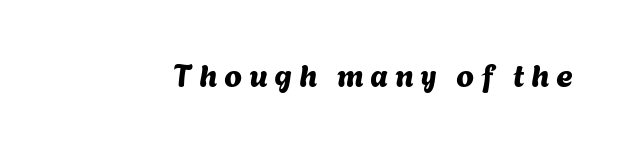
Q: Is the typeface a serif or a sans-serif typeface? A: Sans-serif.
Q: Is the text underlined? A: No.
Q: Is the spacing between letters normal or unusually wide? A: Unusually wide.
Q: Width (condensed, normal, or wide)? A: Normal.
Q: Stroke contrast? A: Medium.
Q: x-height? A: Medium.
Q: Monospaced? A: No.
